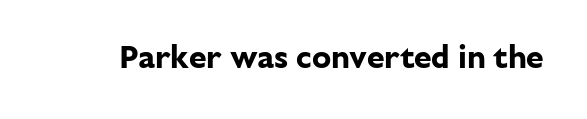
{"serif": "no", "italic": "no", "bold": "yes", "weight": "bold", "width": "normal", "stroke_contrast": "low", "x_height": "medium", "monospaced": "no", "underline": "no", "letter_spacing": "normal", "letter_spacing_em": 0.0, "glyph_px": 32}
